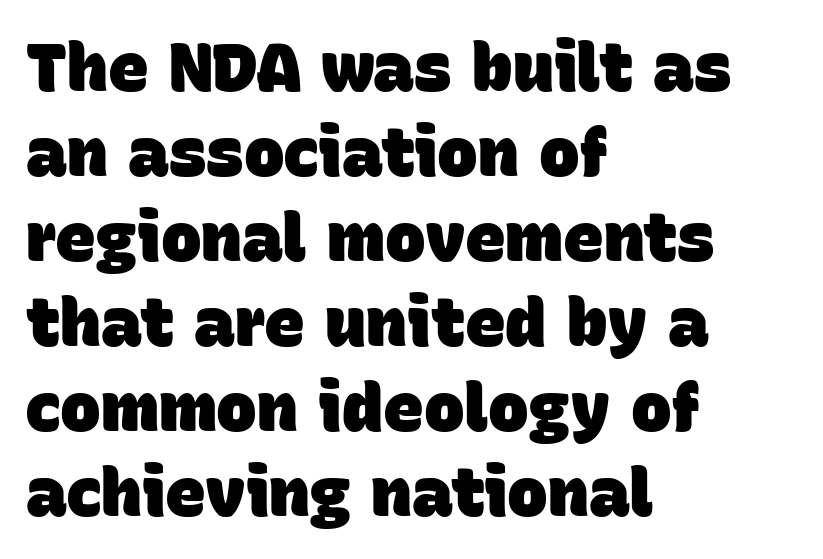
{"serif": "no", "bold": "yes", "weight": "heavy", "width": "normal", "stroke_contrast": "low", "x_height": "large", "monospaced": "no", "underline": "no", "align": "left", "line_spacing": "normal", "line_spacing_ratio": 1.25, "letter_spacing": "normal", "letter_spacing_em": 0.0, "glyph_px": 68}
